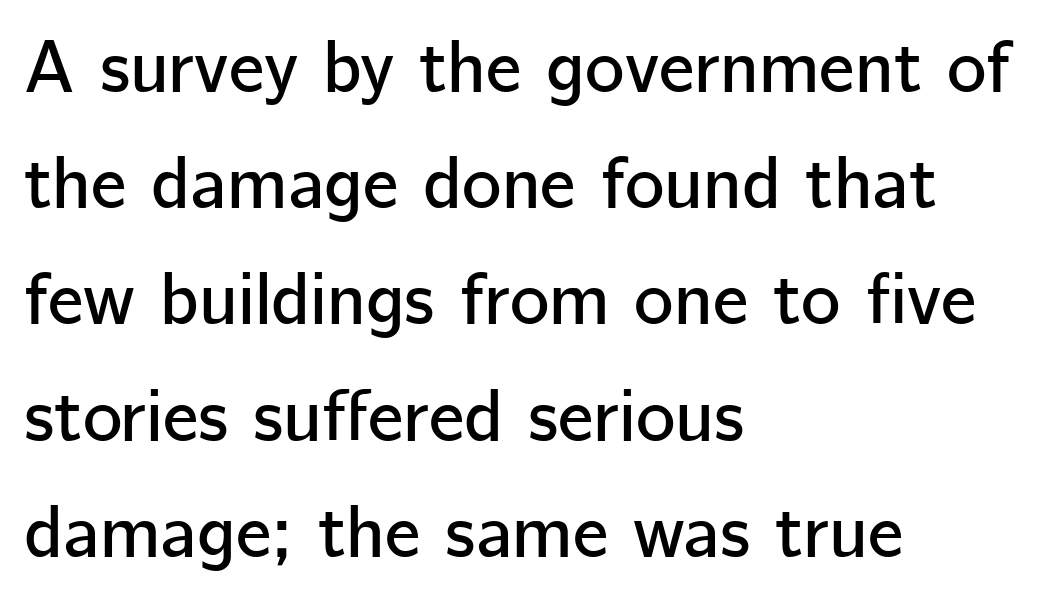
{"serif": "no", "italic": "no", "width": "normal", "stroke_contrast": "low", "x_height": "medium", "monospaced": "no", "underline": "no", "align": "left", "line_spacing": "normal", "line_spacing_ratio": 1.55, "letter_spacing": "normal", "letter_spacing_em": 0.0, "glyph_px": 75}
